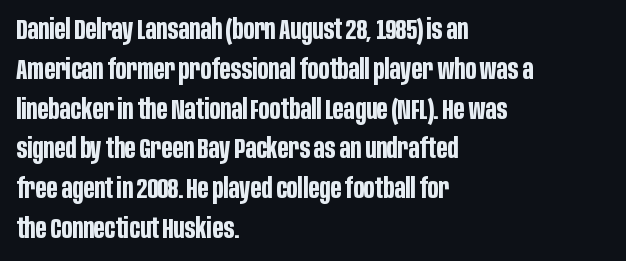
Q: Is the text bold? A: Yes.
Q: Is the text italic (slanted)? A: No, it is upright.
Q: Is the typeface a serif or a sans-serif typeface? A: Sans-serif.
Q: Is the text underlined? A: No.
Q: How is the paragraph aligned? A: Left-aligned.
Q: Is the spacing between letters normal or unusually wide? A: Normal.
Q: Is the spacing between lines tight, normal or loose? A: Normal.
Q: Width (condensed, normal, or wide)? A: Condensed.
Q: Stroke contrast? A: Low.
Q: x-height? A: Large.
Q: Monospaced? A: No.
